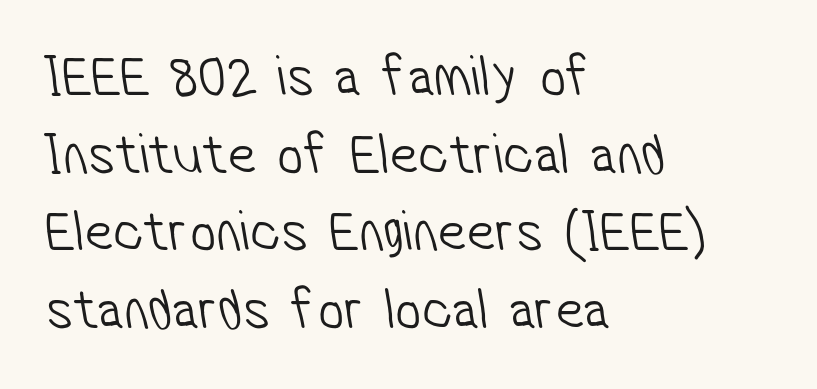
Q: Is the text bold? A: No.
Q: Is the typeface a serif or a sans-serif typeface? A: Sans-serif.
Q: Is the text underlined? A: No.
Q: How is the paragraph aligned? A: Left-aligned.
Q: Is the spacing between letters normal or unusually wide? A: Normal.
Q: Is the spacing between lines tight, normal or loose? A: Normal.
Q: Width (condensed, normal, or wide)? A: Condensed.
Q: Stroke contrast? A: Low.
Q: x-height? A: Medium.
Q: Monospaced? A: No.
